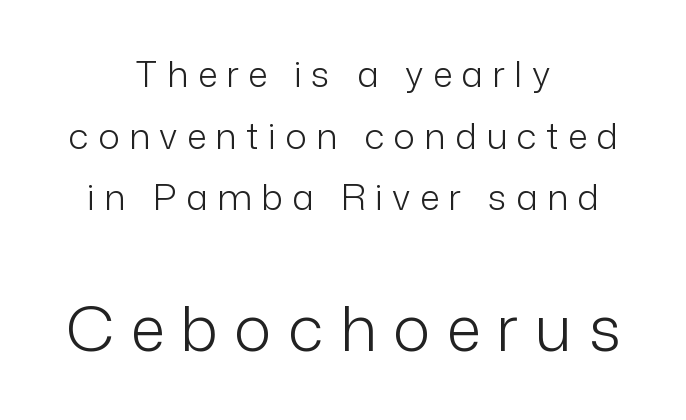
{"serif": "no", "italic": "no", "bold": "no", "weight": "light", "width": "normal", "stroke_contrast": "low", "x_height": "medium", "monospaced": "no", "underline": "no", "align": "center", "line_spacing_ratio": 1.71, "letter_spacing": "wide", "letter_spacing_em": 0.26, "larger_block": "second", "size_ratio": 1.75, "glyph_px": 63}
